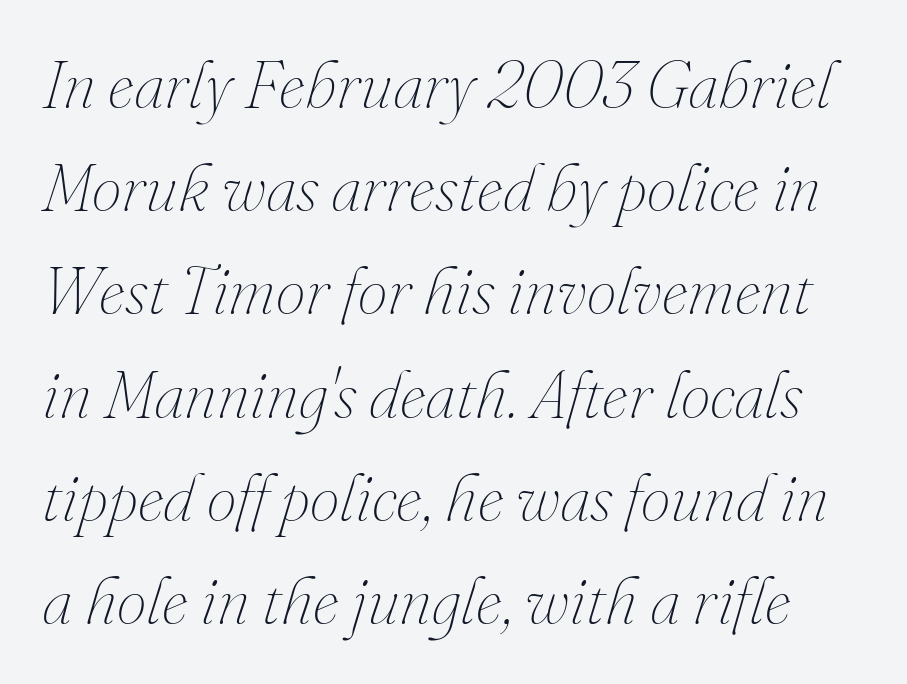
{"italic": "yes", "lean": "right", "slant_degrees": 16, "bold": "no", "weight": "thin", "width": "normal", "stroke_contrast": "medium", "x_height": "small", "monospaced": "no", "underline": "no", "line_spacing": "normal", "line_spacing_ratio": 1.54, "letter_spacing": "normal", "letter_spacing_em": 0.0, "glyph_px": 67}
